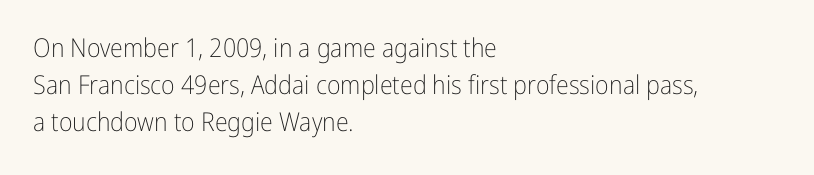
The image shows 26 px text type, upright; set left-aligned, normal line spacing (1.42x), normal letter spacing, not underlined.
